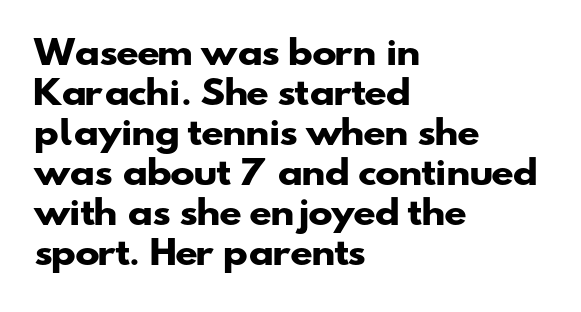
{"serif": "no", "bold": "yes", "weight": "heavy", "width": "wide", "stroke_contrast": "low", "x_height": "small", "monospaced": "no", "underline": "no", "align": "left", "line_spacing_ratio": 1.21, "letter_spacing": "normal", "letter_spacing_em": 0.0, "glyph_px": 33}
